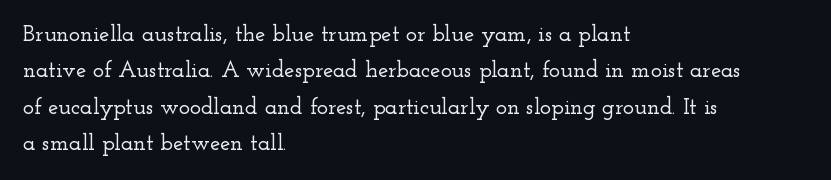
{"italic": "no", "underline": "no", "align": "left", "line_spacing": "normal", "line_spacing_ratio": 1.58, "letter_spacing": "normal", "letter_spacing_em": 0.0, "glyph_px": 23}
